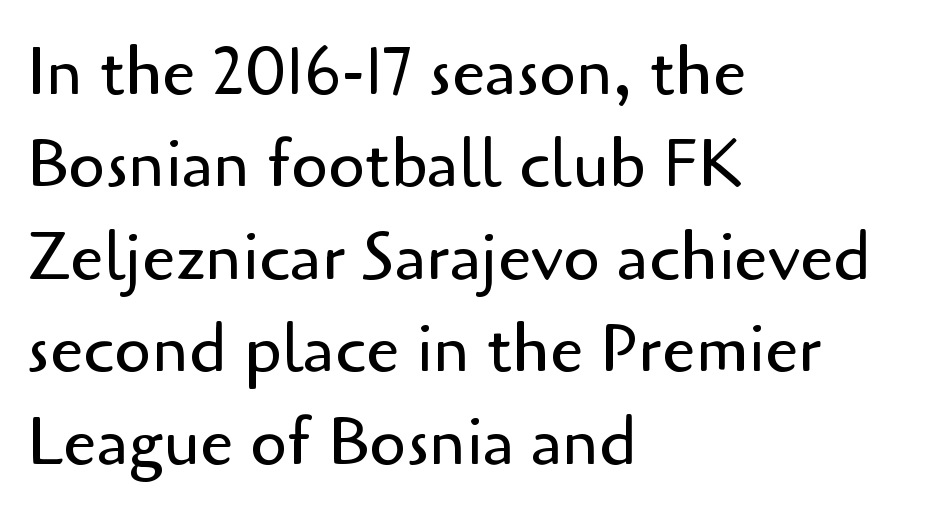
The glyphs are unaccompanied by any horizontal stroke below them. The lines in this sample share a left origin and differ only in where they stop. The block of text has a typical density, with ordinary space between rows. Stems and bowls with no extra thickness — not bold. Tracking here is standard; glyphs follow each other at the usual distance. These lines are rendered in a variable-pitch font.
